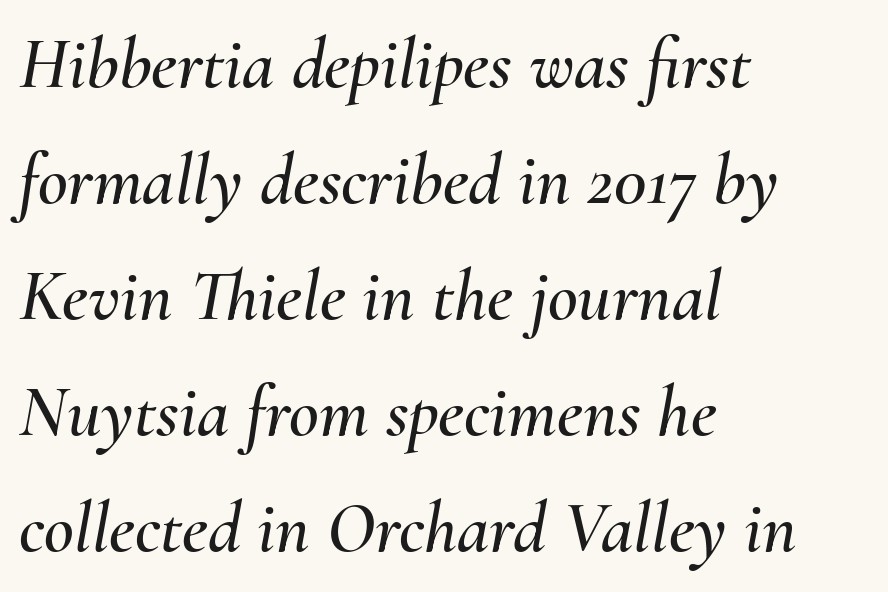
{"italic": "yes", "lean": "right", "slant_degrees": 10, "width": "normal", "stroke_contrast": "medium", "x_height": "small", "monospaced": "no", "underline": "no", "align": "left", "line_spacing": "normal", "line_spacing_ratio": 1.59, "letter_spacing": "normal", "letter_spacing_em": 0.0, "glyph_px": 73}
